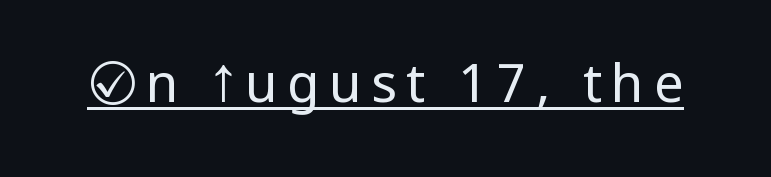
Q: Is the text bold? A: No.
Q: Is the text italic (slanted)? A: No, it is upright.
Q: Is the typeface a serif or a sans-serif typeface? A: Sans-serif.
Q: Is the text underlined? A: Yes.
Q: Width (condensed, normal, or wide)? A: Condensed.
Q: Stroke contrast? A: Low.
